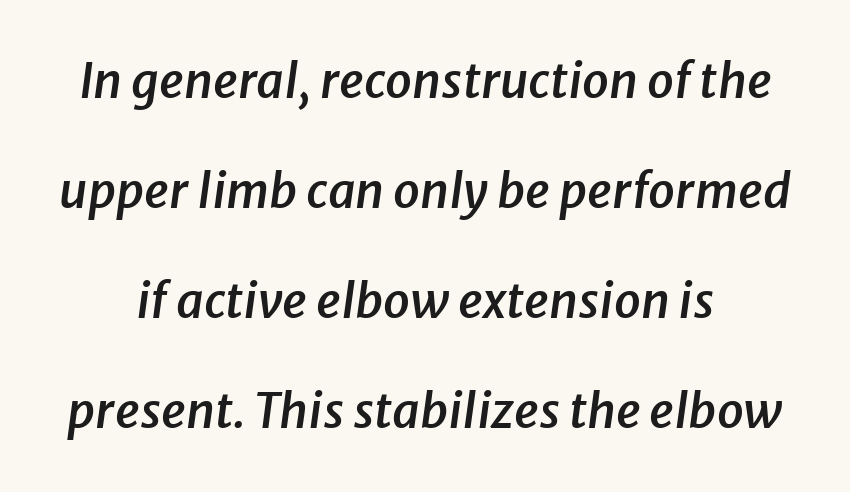
Q: Is the text bold? A: Semi-bold.
Q: Is the text italic (slanted)? A: Yes, it leans right by about 8 degrees.
Q: Is the text underlined? A: No.
Q: How is the paragraph aligned? A: Centered.
Q: Is the spacing between letters normal or unusually wide? A: Normal.
Q: Is the spacing between lines tight, normal or loose? A: Loose.
Q: Width (condensed, normal, or wide)? A: Normal.
Q: Stroke contrast? A: Low.
Q: x-height? A: Medium.
Q: Monospaced? A: No.
